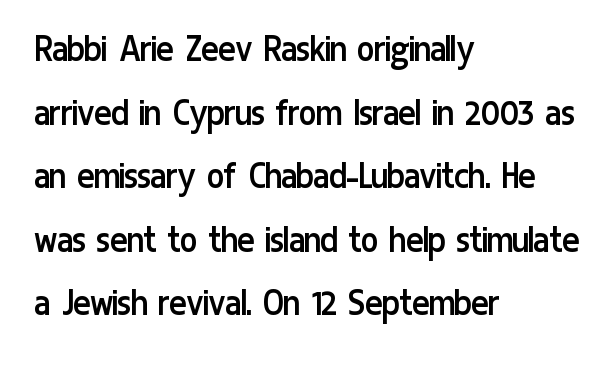
{"serif": "no", "italic": "no", "bold": "no", "weight": "regular", "width": "condensed", "stroke_contrast": "low", "x_height": "medium", "monospaced": "no", "underline": "no", "align": "left", "line_spacing": "normal", "line_spacing_ratio": 1.55, "letter_spacing": "normal", "letter_spacing_em": 0.0, "glyph_px": 41}
